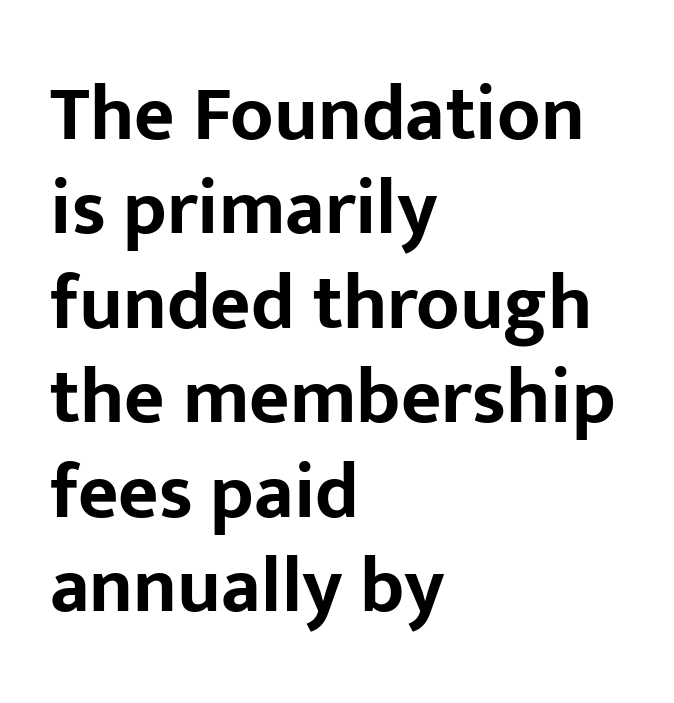
Q: Is the text bold? A: Yes.
Q: Is the text italic (slanted)? A: No, it is upright.
Q: Is the typeface a serif or a sans-serif typeface? A: Sans-serif.
Q: Is the text underlined? A: No.
Q: How is the paragraph aligned? A: Left-aligned.
Q: Is the spacing between letters normal or unusually wide? A: Normal.
Q: Width (condensed, normal, or wide)? A: Normal.
Q: Stroke contrast? A: Low.
Q: x-height? A: Medium.
Q: Monospaced? A: No.
